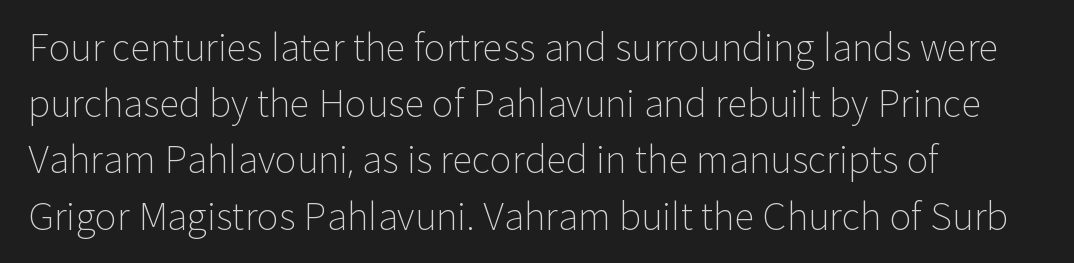
{"serif": "no", "italic": "no", "bold": "no", "weight": "light", "width": "normal", "stroke_contrast": "low", "x_height": "medium", "monospaced": "no", "underline": "no", "align": "left", "line_spacing": "normal", "line_spacing_ratio": 1.52, "letter_spacing": "normal", "letter_spacing_em": 0.0, "glyph_px": 37}
